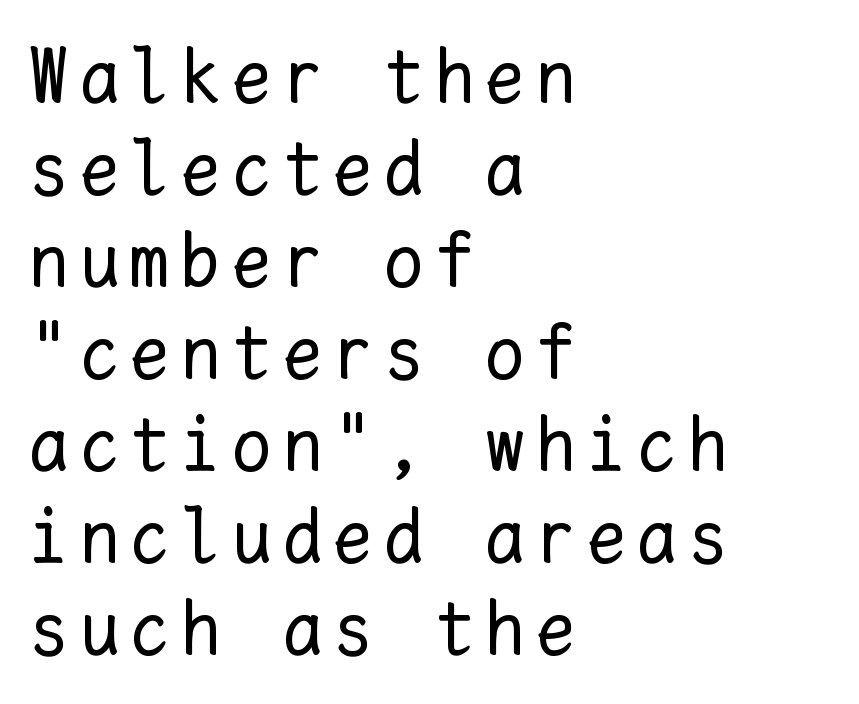
The image shows 78 px regular-weight type, upright, monospaced; set left-aligned, line spacing 1.18x, not underlined; low stroke contrast and a medium x-height.
